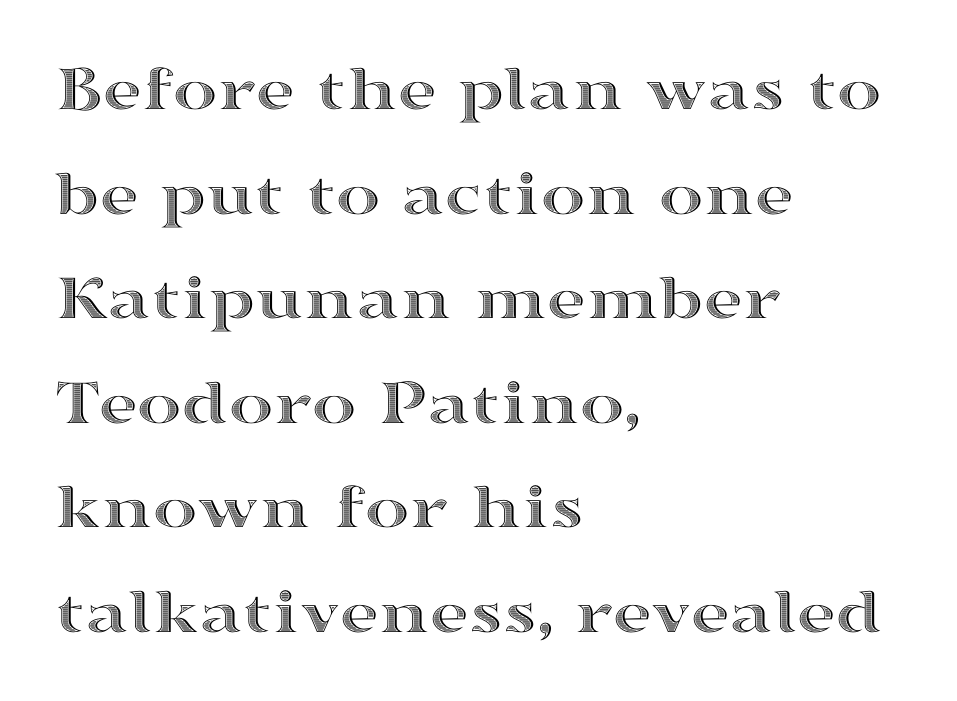
Q: Is the text italic (slanted)? A: No, it is upright.
Q: Is the text underlined? A: No.
Q: How is the paragraph aligned? A: Left-aligned.
Q: Is the spacing between letters normal or unusually wide? A: Normal.
Q: Is the spacing between lines tight, normal or loose? A: Normal.
Q: Width (condensed, normal, or wide)? A: Wide.
Q: x-height? A: Medium.
Q: Monospaced? A: No.
